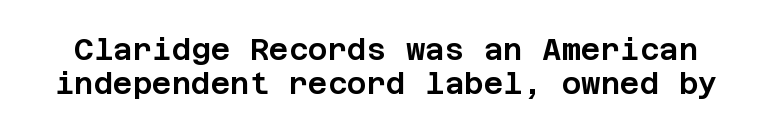
Q: Is the text italic (slanted)? A: No, it is upright.
Q: Is the typeface a serif or a sans-serif typeface? A: Sans-serif.
Q: Is the text underlined? A: No.
Q: Is the spacing between letters normal or unusually wide? A: Normal.
Q: Is the spacing between lines tight, normal or loose? A: Tight.
Q: Width (condensed, normal, or wide)? A: Normal.
Q: Stroke contrast? A: Low.
Q: x-height? A: Large.
